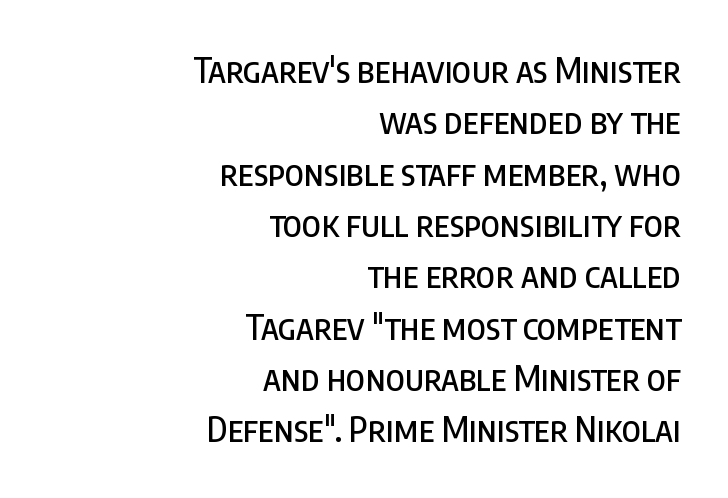
{"serif": "no", "italic": "no", "width": "condensed", "stroke_contrast": "low", "x_height": "large", "monospaced": "no", "underline": "no", "align": "right", "line_spacing": "normal", "line_spacing_ratio": 1.51, "letter_spacing": "normal", "letter_spacing_em": 0.0, "glyph_px": 34}
